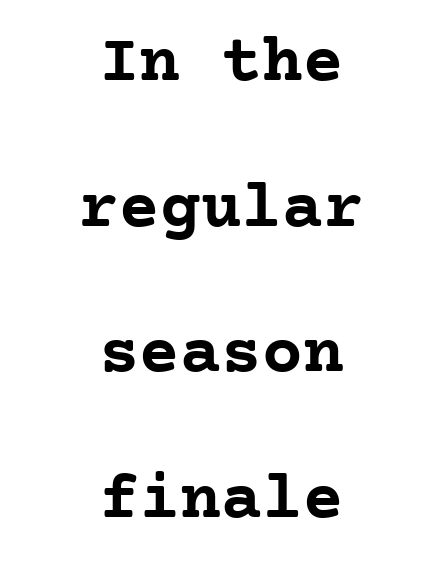
The image shows 68 px semibold serif type, upright, monospaced; set centered, loose line spacing (2.14x), normal letter spacing, not underlined; low stroke contrast and a medium x-height.
